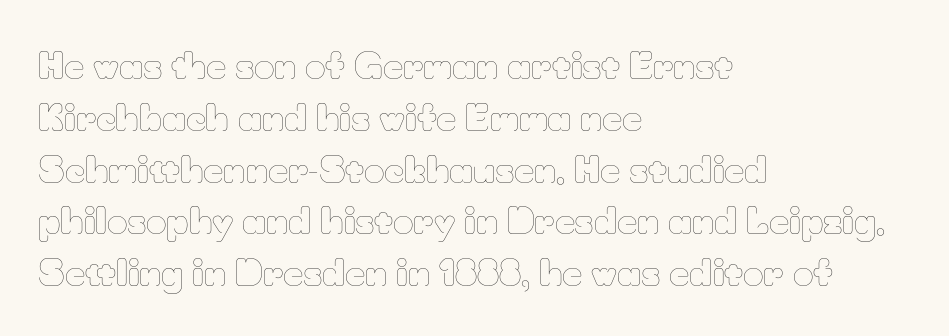
The image shows 35 px thin type, upright; set left-aligned, normal line spacing (1.48x), normal letter spacing, not underlined; low stroke contrast and a small x-height.
